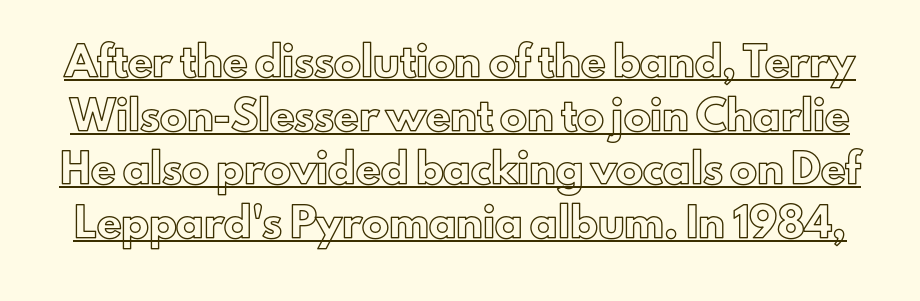
The image shows 27 px text type, upright; set loose line spacing (1.99x), normal letter spacing, underlined.
